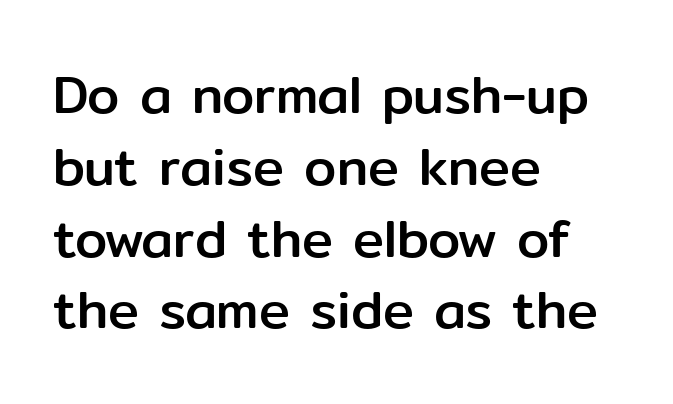
The ragged edge is on the right, which tells us the setting is flush left. Observe the absence of serifs on each vertical stroke in this sample. This sample uses an upright cut, with every glyph sitting square on the baseline. Check the space under the baseline: it is left empty.
